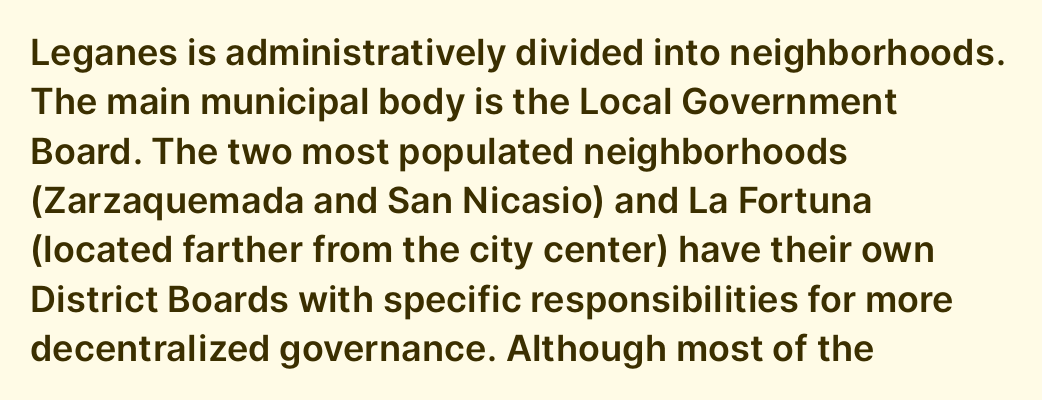
Observe the ordinary spacing: letters are neighbours, not strangers. Look at the bottom of the vertical strokes: they stop flat, with no serifs. You could not count columns in this text — the font is proportionally spaced. Interline gaps are of average width in this sample. Horizontally, the lines are justified to the leading edge only. The specimen reads as upright at a glance.
